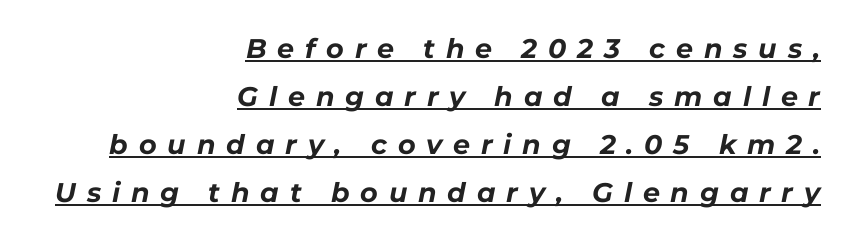
{"italic": "yes", "lean": "right", "slant_degrees": 11, "bold": "yes", "underline": "yes", "align": "right", "line_spacing_ratio": 1.78, "letter_spacing": "wide", "letter_spacing_em": 0.4, "glyph_px": 27}
